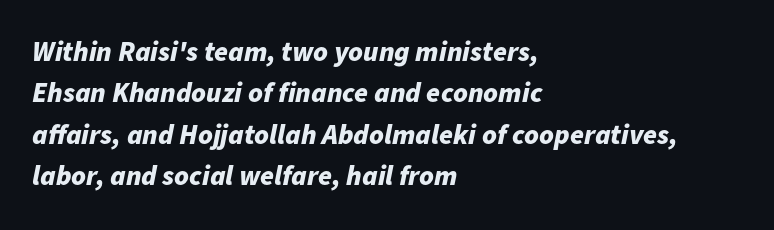
Q: Is the text bold? A: Yes.
Q: Is the text italic (slanted)? A: Yes, it leans right by about 11 degrees.
Q: Is the text underlined? A: No.
Q: How is the paragraph aligned? A: Left-aligned.
Q: Is the spacing between letters normal or unusually wide? A: Normal.
Q: Is the spacing between lines tight, normal or loose? A: Normal.
Q: Width (condensed, normal, or wide)? A: Normal.
Q: Stroke contrast? A: Low.
Q: x-height? A: Medium.
Q: Monospaced? A: No.
